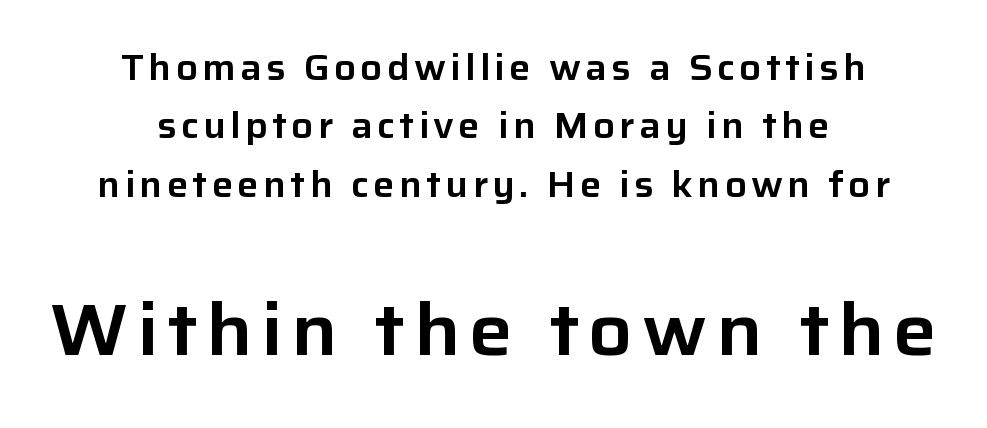
{"serif": "no", "italic": "no", "width": "normal", "stroke_contrast": "low", "x_height": "medium", "monospaced": "no", "underline": "no", "align": "center", "line_spacing": "normal", "line_spacing_ratio": 1.62, "larger_block": "second", "size_ratio": 2.03, "glyph_px": 73}
